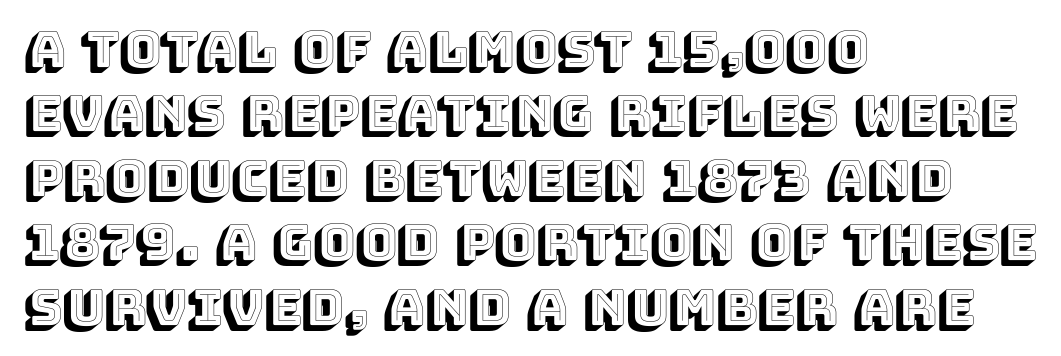
{"italic": "no", "width": "normal", "x_height": "large", "monospaced": "no", "underline": "no", "align": "left", "line_spacing": "normal", "line_spacing_ratio": 1.29, "letter_spacing": "normal", "letter_spacing_em": 0.0, "glyph_px": 50}
